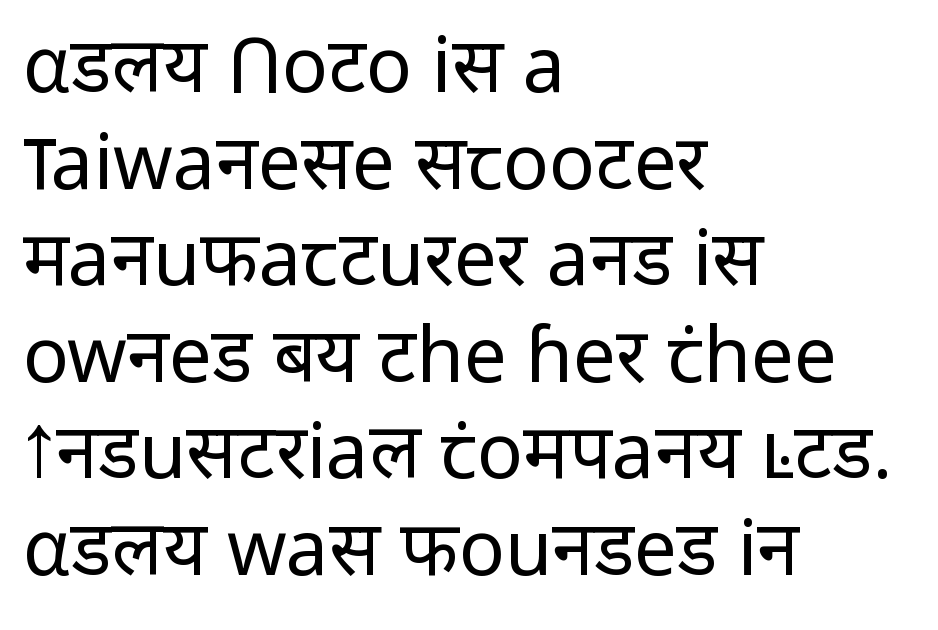
{"serif": "no", "italic": "no", "bold": "no", "weight": "regular", "width": "normal", "stroke_contrast": "low", "x_height": "medium", "monospaced": "no", "underline": "no", "align": "left", "line_spacing": "normal", "line_spacing_ratio": 1.27, "letter_spacing": "normal", "letter_spacing_em": 0.0, "glyph_px": 76}
